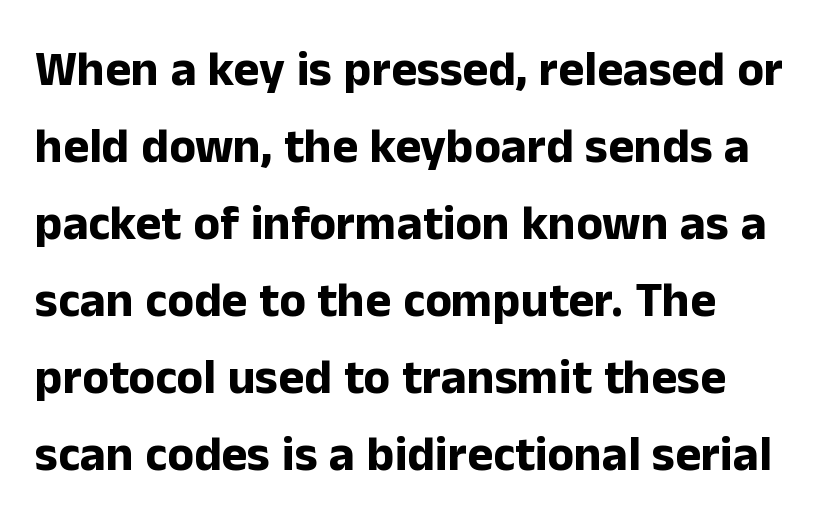
Q: Is the text bold? A: Yes.
Q: Is the text italic (slanted)? A: No, it is upright.
Q: Is the typeface a serif or a sans-serif typeface? A: Sans-serif.
Q: Is the text underlined? A: No.
Q: How is the paragraph aligned? A: Left-aligned.
Q: Is the spacing between letters normal or unusually wide? A: Normal.
Q: Is the spacing between lines tight, normal or loose? A: Normal.
Q: Width (condensed, normal, or wide)? A: Normal.
Q: Stroke contrast? A: Low.
Q: x-height? A: Medium.
Q: Monospaced? A: No.
